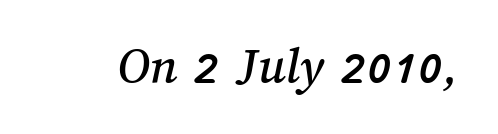
The image shows 53 px text type; set normal letter spacing, not underlined; medium stroke contrast and a medium x-height.
